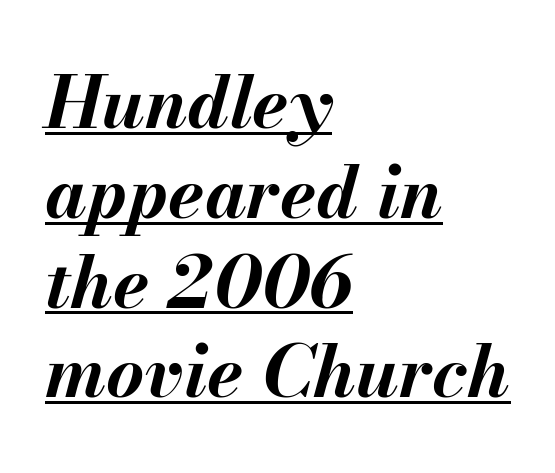
The image shows 73 px bold type, italic (leaning right); set left-aligned, line spacing 1.23x, normal letter spacing, underlined; medium stroke contrast and a small x-height.
